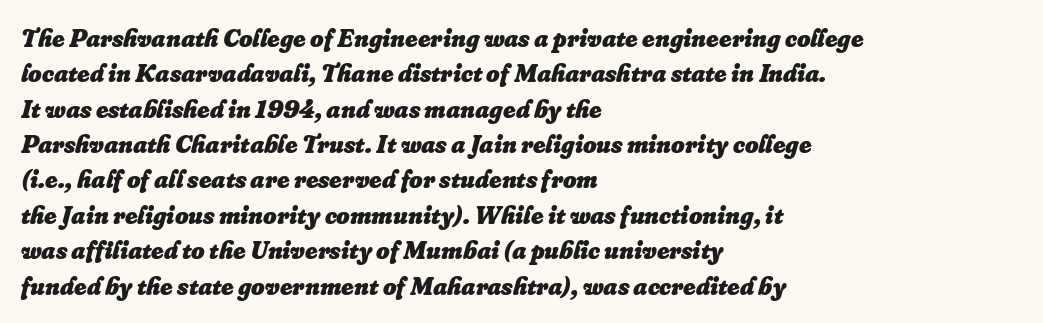
Q: Is the text bold? A: Yes.
Q: Is the text italic (slanted)? A: Yes, it leans right by about 16 degrees.
Q: Is the text underlined? A: No.
Q: How is the paragraph aligned? A: Left-aligned.
Q: Is the spacing between letters normal or unusually wide? A: Normal.
Q: Is the spacing between lines tight, normal or loose? A: Normal.
